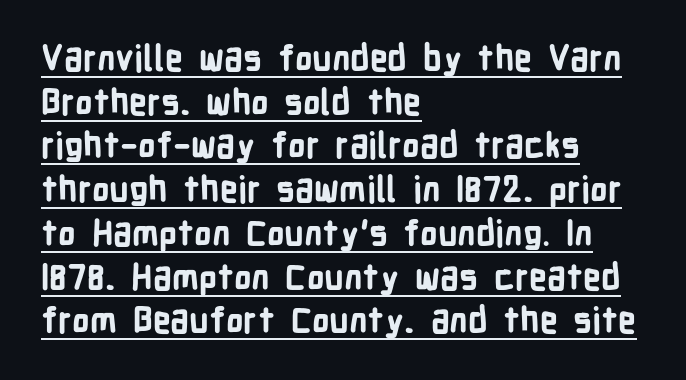
{"serif": "no", "italic": "no", "bold": "yes", "weight": "bold", "width": "condensed", "stroke_contrast": "low", "x_height": "medium", "monospaced": "no", "underline": "yes", "align": "left", "line_spacing": "normal", "line_spacing_ratio": 1.25, "letter_spacing": "normal", "letter_spacing_em": 0.0, "glyph_px": 35}
